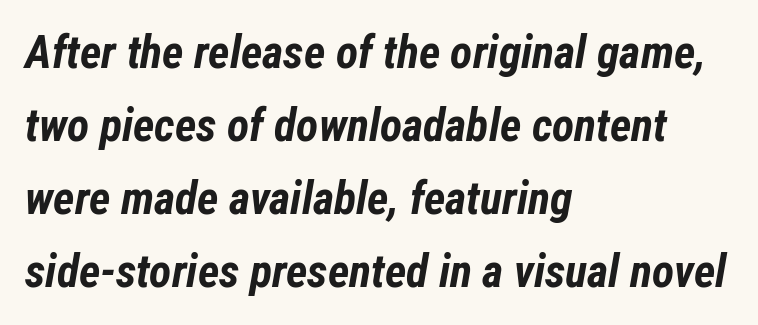
The image shows 46 px bold, condensed type, italic (leaning right); set left-aligned, normal line spacing (1.59x), normal letter spacing, not underlined; low stroke contrast and a medium x-height.
